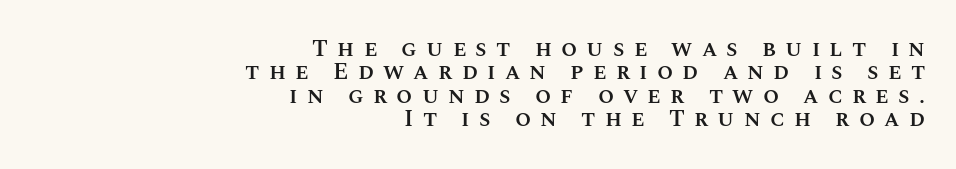
Is the block centered? No — it sits flush against the right margin. Descenders are the only things crossing below the line. The passage shown stacks its lines with hardly any gap. Each glyph is drawn with semibold strokes, heavier than normal yet not fully bold.
